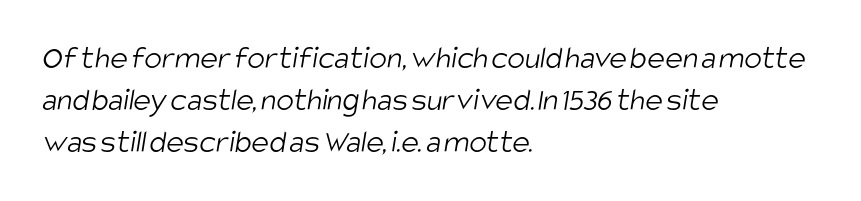
{"serif": "no", "bold": "no", "weight": "light", "width": "condensed", "stroke_contrast": "low", "x_height": "large", "monospaced": "no", "underline": "no", "align": "left", "line_spacing": "normal", "line_spacing_ratio": 1.28, "letter_spacing": "normal", "letter_spacing_em": 0.0, "glyph_px": 33}
